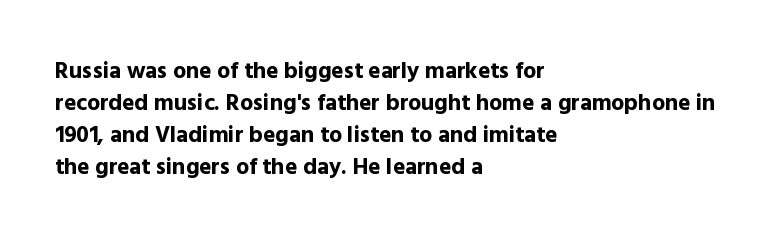
Q: Is the text bold? A: Yes.
Q: Is the text italic (slanted)? A: No, it is upright.
Q: Is the text underlined? A: No.
Q: How is the paragraph aligned? A: Left-aligned.
Q: Is the spacing between letters normal or unusually wide? A: Normal.
Q: Is the spacing between lines tight, normal or loose? A: Normal.
